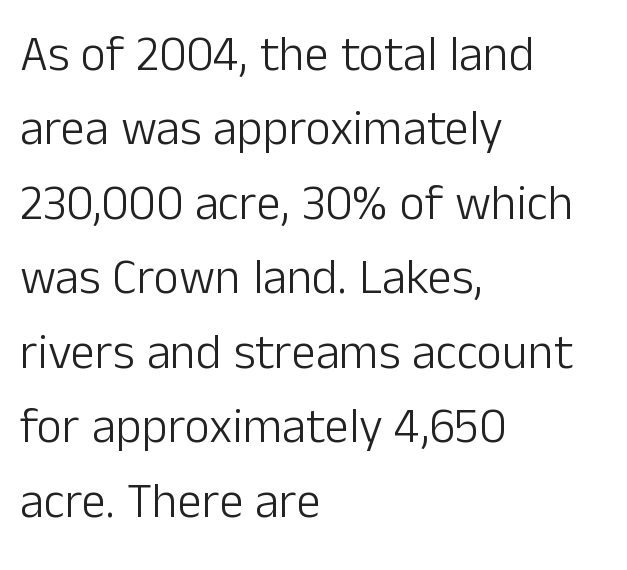
{"serif": "no", "italic": "no", "bold": "no", "weight": "light", "width": "normal", "stroke_contrast": "low", "x_height": "medium", "monospaced": "no", "underline": "no", "align": "left", "line_spacing": "normal", "line_spacing_ratio": 1.52, "letter_spacing": "normal", "letter_spacing_em": 0.0, "glyph_px": 49}
